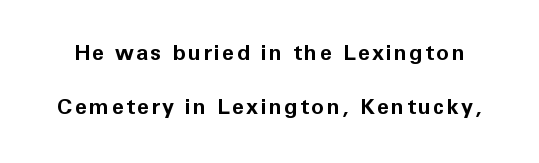
Q: Is the text bold? A: Yes.
Q: Is the text italic (slanted)? A: No, it is upright.
Q: Is the text underlined? A: No.
Q: Is the spacing between lines tight, normal or loose? A: Loose.
